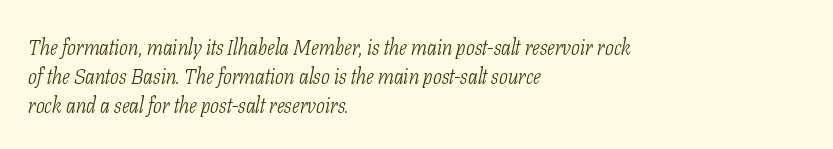
Q: Is the text bold? A: No.
Q: Is the text italic (slanted)? A: Yes, it leans right by about 11 degrees.
Q: Is the text underlined? A: No.
Q: How is the paragraph aligned? A: Left-aligned.
Q: Is the spacing between letters normal or unusually wide? A: Normal.
Q: Is the spacing between lines tight, normal or loose? A: Normal.
